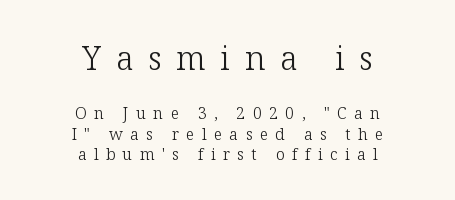
The image shows 32 px light serif type, upright; set centered, normal line spacing (1.27x), unusually wide letter spacing (+0.46 em), not underlined; the first (top) block is 2.0x larger; low stroke contrast and a medium x-height.
